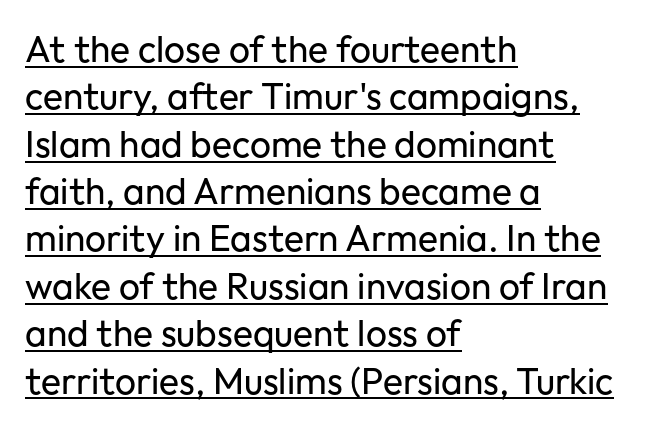
Q: Is the text bold? A: No.
Q: Is the text italic (slanted)? A: No, it is upright.
Q: Is the typeface a serif or a sans-serif typeface? A: Sans-serif.
Q: Is the text underlined? A: Yes.
Q: How is the paragraph aligned? A: Left-aligned.
Q: Is the spacing between letters normal or unusually wide? A: Normal.
Q: Is the spacing between lines tight, normal or loose? A: Normal.
Q: Width (condensed, normal, or wide)? A: Normal.
Q: Stroke contrast? A: Low.
Q: x-height? A: Medium.
Q: Monospaced? A: No.
